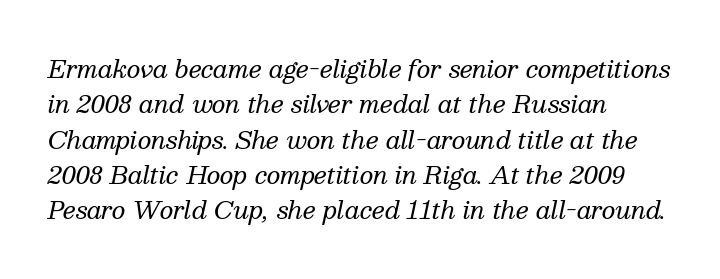
The image shows 24 px text type, italic (leaning right); set left-aligned, normal line spacing (1.47x), normal letter spacing, not underlined.
